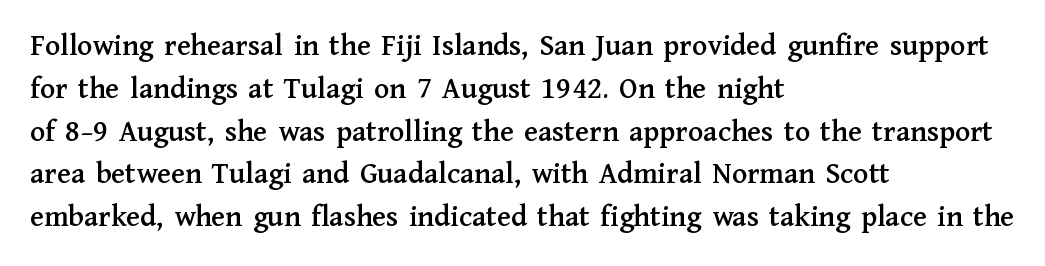
Standard letterfit; no display-style spreading of the glyphs. Whoever set this chose a conventional vertical rhythm. The letters carry serifs — small finishing strokes at the ends of their stems. Ascenders rise straight up at ninety degrees. Is this a fixed-width face? No — the glyphs have proportional, varying widths. The strip under each line holds only bare page.
